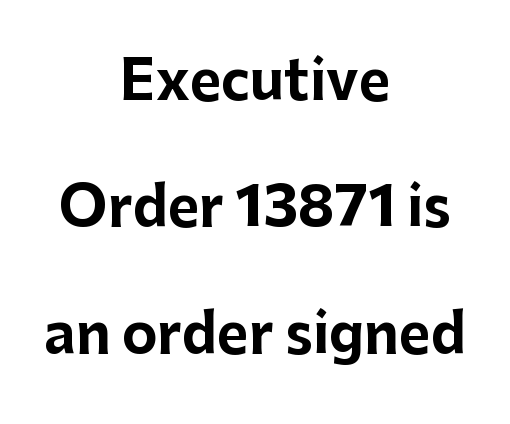
{"serif": "no", "italic": "no", "bold": "yes", "weight": "bold", "width": "normal", "stroke_contrast": "low", "x_height": "medium", "monospaced": "no", "underline": "no", "align": "center", "line_spacing": "loose", "line_spacing_ratio": 2.34, "letter_spacing": "normal", "letter_spacing_em": 0.0, "glyph_px": 54}
